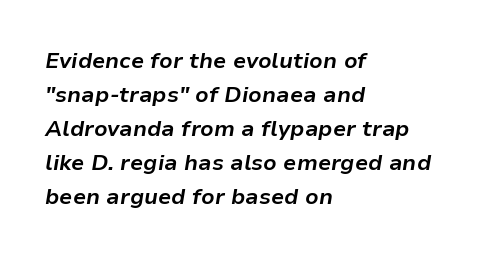
Q: Is the text bold? A: Yes.
Q: Is the text italic (slanted)? A: Yes, it leans right by about 9 degrees.
Q: Is the text underlined? A: No.
Q: How is the paragraph aligned? A: Left-aligned.
Q: Is the spacing between letters normal or unusually wide? A: Normal.
Q: Is the spacing between lines tight, normal or loose? A: Normal.
